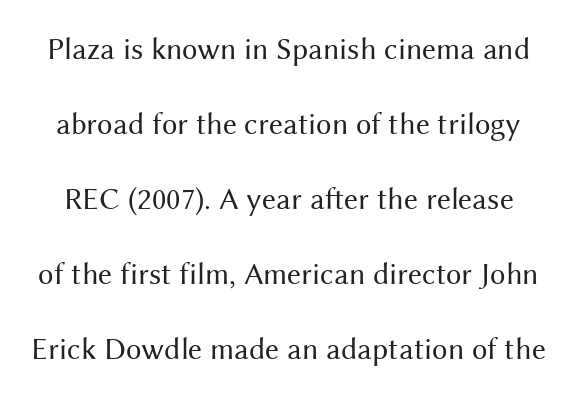
This is sans-serif lettering, the kind often seen on screens and signage. Quick note: underline off. When letters stand straight like this, we call the style roman or upright. The tracking reads as untouched default to a designer's eye. The rendering uses a large line-height, opening up the rows.
